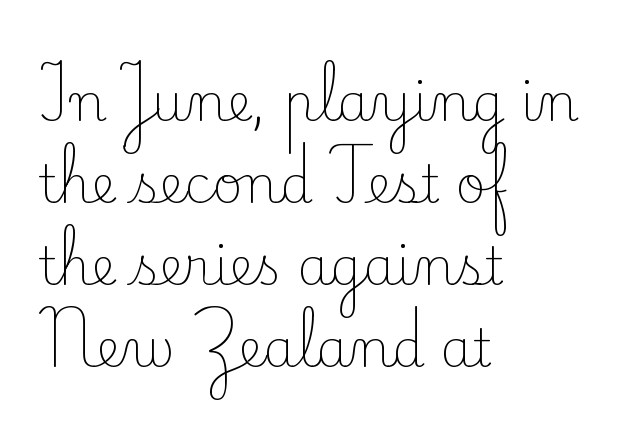
Q: Is the text bold? A: No.
Q: Is the text italic (slanted)? A: No, it is upright.
Q: Is the typeface a serif or a sans-serif typeface? A: Serif.
Q: Is the text underlined? A: No.
Q: How is the paragraph aligned? A: Left-aligned.
Q: Is the spacing between letters normal or unusually wide? A: Normal.
Q: Is the spacing between lines tight, normal or loose? A: Normal.
Q: Width (condensed, normal, or wide)? A: Normal.
Q: Stroke contrast? A: Low.
Q: x-height? A: Small.
Q: Monospaced? A: No.
